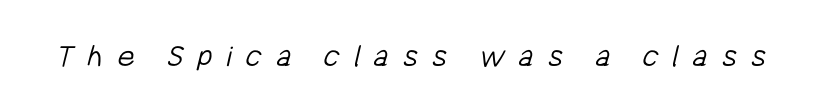
Q: Is the text bold? A: No.
Q: Is the typeface a serif or a sans-serif typeface? A: Sans-serif.
Q: Is the text underlined? A: No.
Q: Is the spacing between letters normal or unusually wide? A: Unusually wide.
Q: Width (condensed, normal, or wide)? A: Condensed.
Q: Stroke contrast? A: Low.
Q: x-height? A: Medium.
Q: Monospaced? A: No.
